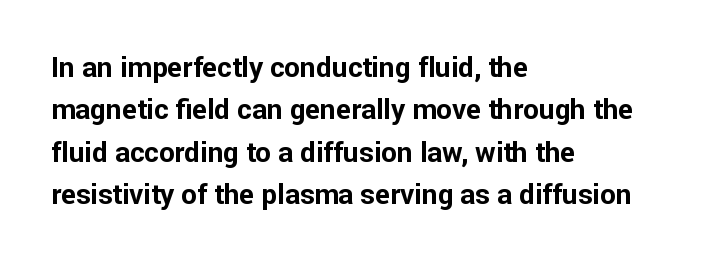
{"serif": "no", "italic": "no", "bold": "yes", "weight": "bold", "width": "normal", "stroke_contrast": "low", "x_height": "medium", "monospaced": "no", "underline": "no", "align": "left", "line_spacing": "normal", "line_spacing_ratio": 1.51, "letter_spacing": "normal", "letter_spacing_em": 0.0, "glyph_px": 28}
